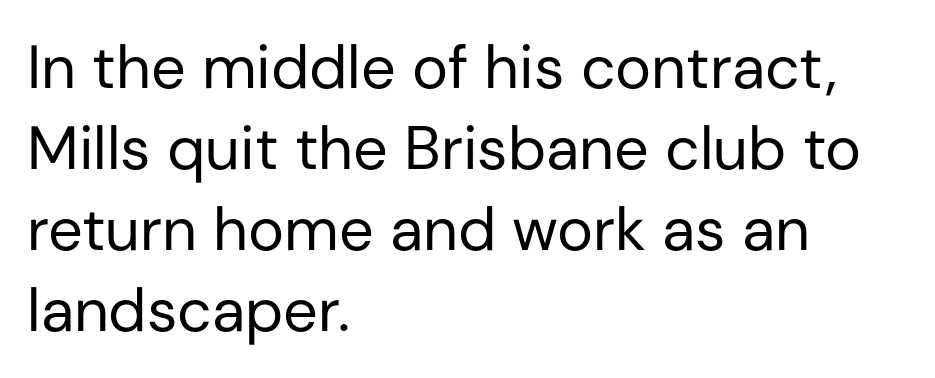
The image shows 61 px regular-weight sans-serif type, upright; set left-aligned, normal line spacing (1.33x), normal letter spacing, not underlined; low stroke contrast and a medium x-height.
